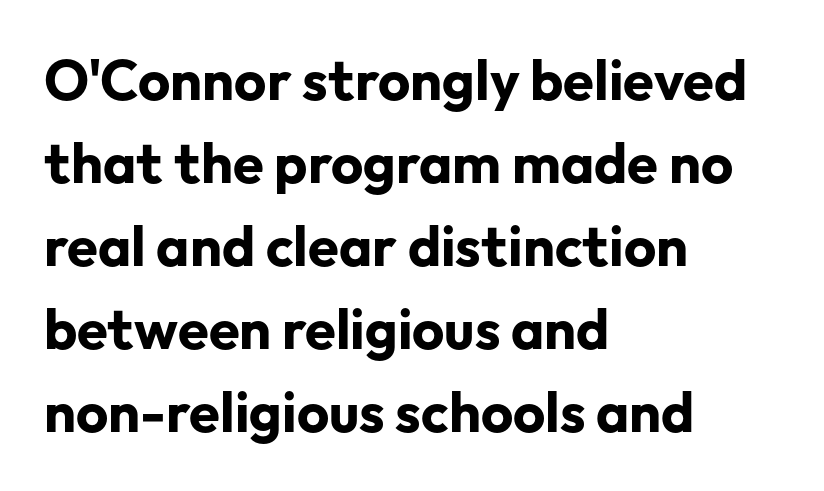
{"serif": "no", "italic": "no", "bold": "yes", "weight": "bold", "width": "normal", "stroke_contrast": "low", "x_height": "medium", "monospaced": "no", "underline": "no", "align": "left", "line_spacing": "normal", "line_spacing_ratio": 1.48, "letter_spacing": "normal", "letter_spacing_em": 0.0, "glyph_px": 56}
